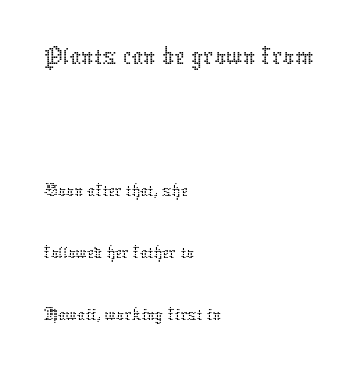
Q: Is the text bold? A: No.
Q: Is the text italic (slanted)? A: No, it is upright.
Q: Is the text underlined? A: No.
Q: How is the paragraph aligned? A: Left-aligned.
Q: Is the spacing between letters normal or unusually wide? A: Normal.
Q: Is the spacing between lines tight, normal or loose? A: Normal.
Q: Which block of text is set in a larger size, the first (top) or the second (bottom)? A: The first (top) one.
Q: Width (condensed, normal, or wide)? A: Normal.
Q: Stroke contrast? A: Low.
Q: x-height? A: Medium.
Q: Monospaced? A: No.
